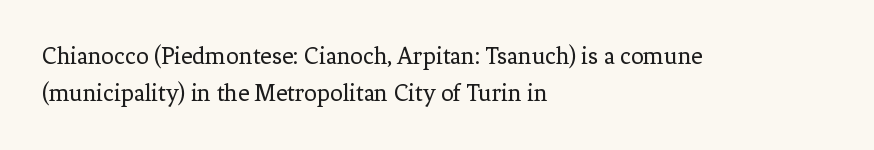
Q: Is the text bold? A: No.
Q: Is the text italic (slanted)? A: No, it is upright.
Q: Is the text underlined? A: No.
Q: How is the paragraph aligned? A: Left-aligned.
Q: Is the spacing between letters normal or unusually wide? A: Normal.
Q: Is the spacing between lines tight, normal or loose? A: Normal.
